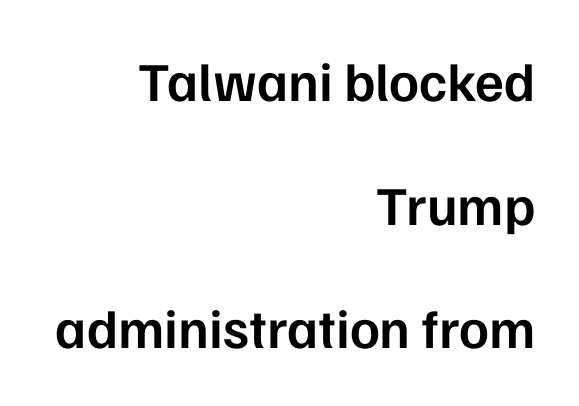
{"serif": "no", "italic": "no", "bold": "semi", "weight": "semibold", "width": "normal", "stroke_contrast": "low", "x_height": "medium", "monospaced": "no", "underline": "no", "align": "right", "line_spacing": "loose", "line_spacing_ratio": 2.25, "letter_spacing": "normal", "letter_spacing_em": 0.0, "glyph_px": 55}
